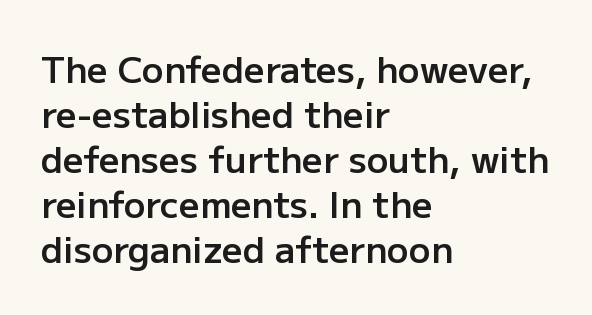
This rendering leaves character spacing at its baseline value. Unlike a traditional serif, this face leaves its strokes unadorned. The leading is moderate, giving the passage an even texture. Note the varied advance widths — an 'i' is clearly narrower than an 'm'.
